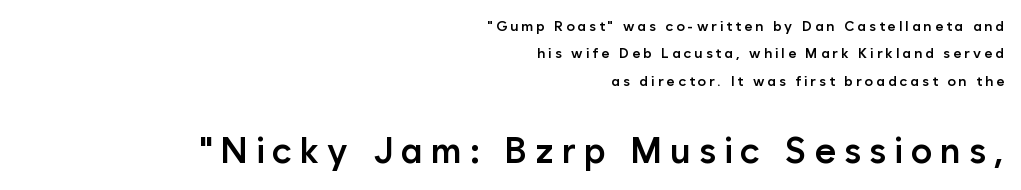
The image shows 36 px semibold sans-serif type, upright; set right-aligned, loose line spacing (1.96x), unusually wide letter spacing (+0.22 em), not underlined; the second (bottom) block is 2.57x larger; low stroke contrast and a medium x-height.
